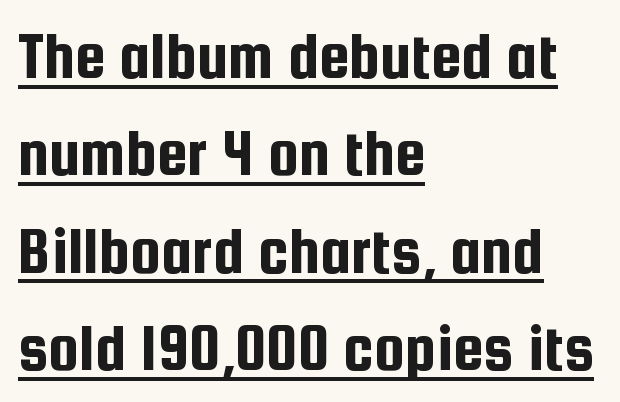
Q: Is the text italic (slanted)? A: No, it is upright.
Q: Is the typeface a serif or a sans-serif typeface? A: Sans-serif.
Q: Is the text underlined? A: Yes.
Q: How is the paragraph aligned? A: Left-aligned.
Q: Is the spacing between letters normal or unusually wide? A: Normal.
Q: Is the spacing between lines tight, normal or loose? A: Normal.
Q: Width (condensed, normal, or wide)? A: Condensed.
Q: Stroke contrast? A: Low.
Q: x-height? A: Medium.
Q: Monospaced? A: No.
